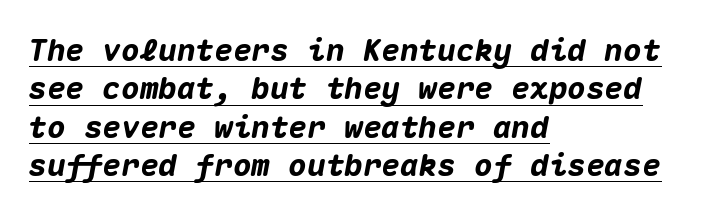
The image shows 31 px heavy type, italic (leaning right), monospaced; set left-aligned, line spacing 1.24x, normal letter spacing, underlined; medium stroke contrast and a medium x-height.
